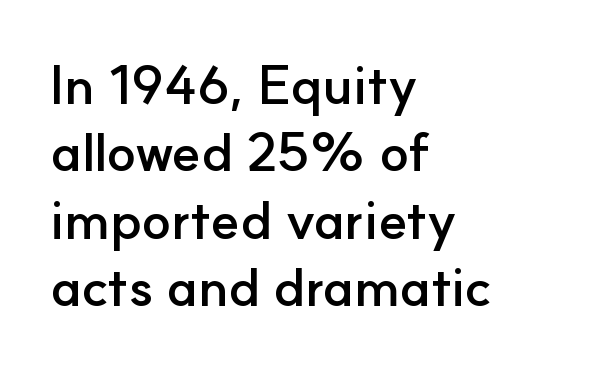
Strokes here are thick enough to call this a true bold. Short note: letters normally spaced. Character widths vary here, with narrow letters taking less room than wide ones. A normal amount of white space separates one row of letters from the next. Underlining? Definitely not there.
